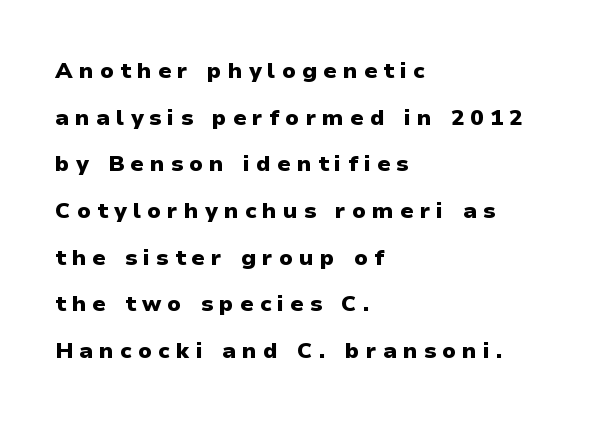
The image shows 22 px bold type, upright; set left-aligned, loose line spacing (2.12x), unusually wide letter spacing (+0.28 em), not underlined.
